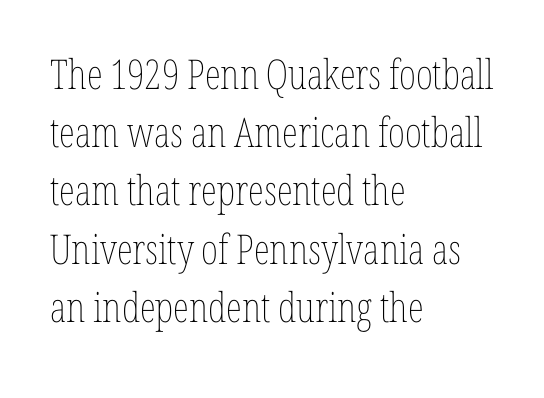
{"italic": "no", "bold": "no", "weight": "thin", "width": "condensed", "stroke_contrast": "low", "x_height": "medium", "monospaced": "no", "underline": "no", "align": "left", "line_spacing": "normal", "line_spacing_ratio": 1.42, "letter_spacing": "normal", "letter_spacing_em": 0.0, "glyph_px": 41}
